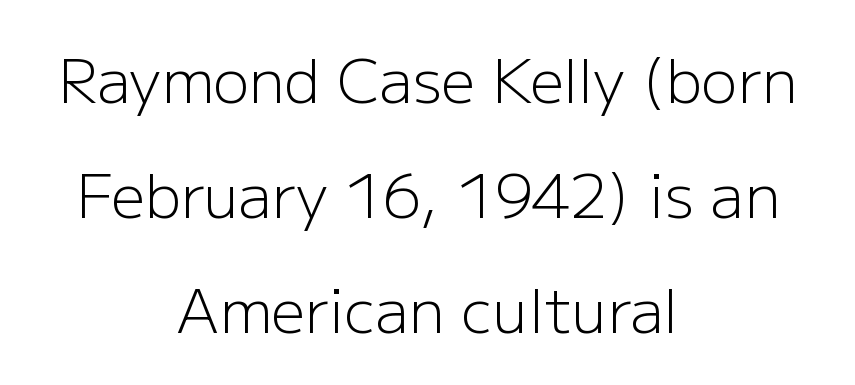
{"serif": "no", "italic": "no", "bold": "no", "weight": "light", "width": "normal", "stroke_contrast": "low", "x_height": "medium", "monospaced": "no", "underline": "no", "align": "center", "line_spacing": "loose", "line_spacing_ratio": 1.92, "letter_spacing": "normal", "letter_spacing_em": 0.0, "glyph_px": 60}
